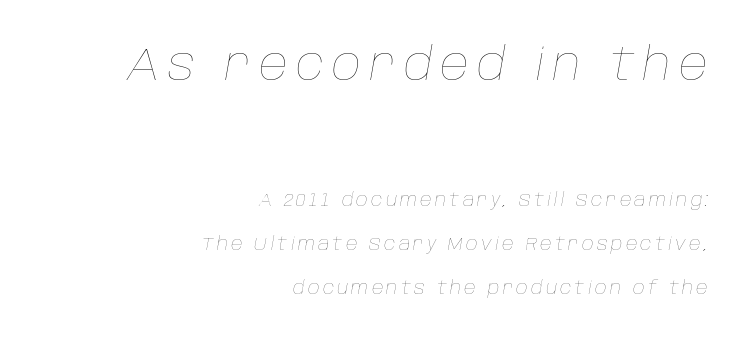
Q: Is the text bold? A: No.
Q: Is the text italic (slanted)? A: Yes, it leans right by about 10 degrees.
Q: Is the text underlined? A: No.
Q: How is the paragraph aligned? A: Right-aligned.
Q: Is the spacing between lines tight, normal or loose? A: Loose.
Q: Which block of text is set in a larger size, the first (top) or the second (bottom)? A: The first (top) one.
Q: Width (condensed, normal, or wide)? A: Normal.
Q: Stroke contrast? A: Low.
Q: x-height? A: Large.
Q: Monospaced? A: No.
